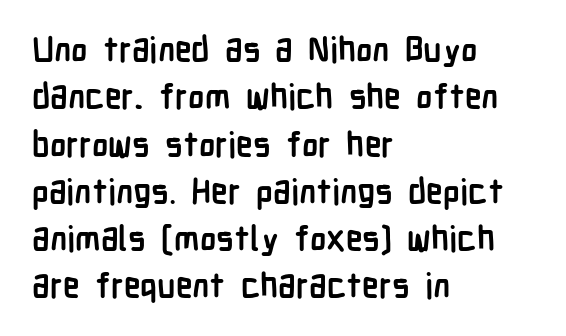
Nope, not italic — everything's standing straight. Clear beneath every line of the passage. Note: no serifs on the glyphs. Looks like regular typesetting: each glyph gets only the width it needs.
